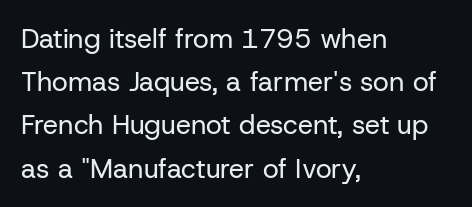
The image shows 27 px text type, upright; set left-aligned, normal line spacing (1.6x), normal letter spacing, not underlined.
